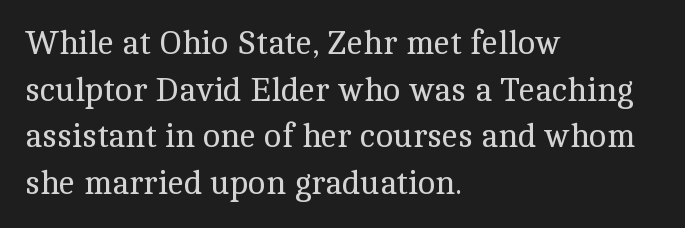
The letters stand straight up with perfectly vertical stems. Is this a heavy cut? Hardly; it is regular or lighter. The rag falls on the right side of this text block. Lines of text with bare space underneath.
